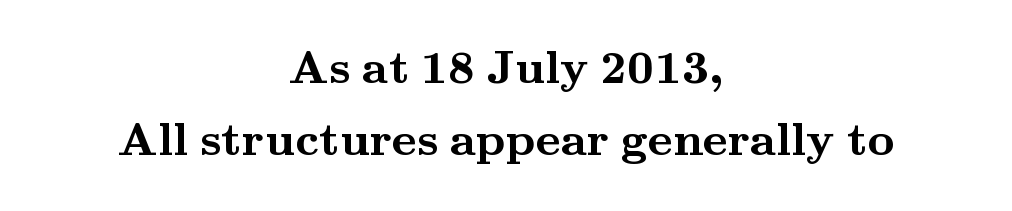
Horizontally, the lines are justified to the midpoint only. Students, observe: this is what conventionally led text looks like. Observe the ordinary spacing: letters are neighbours, not strangers. You could not count columns in this text — the font is proportionally spaced. This is roman type, the default non-slanted kind. Students, this is bold: see how much ink each stroke carries.
